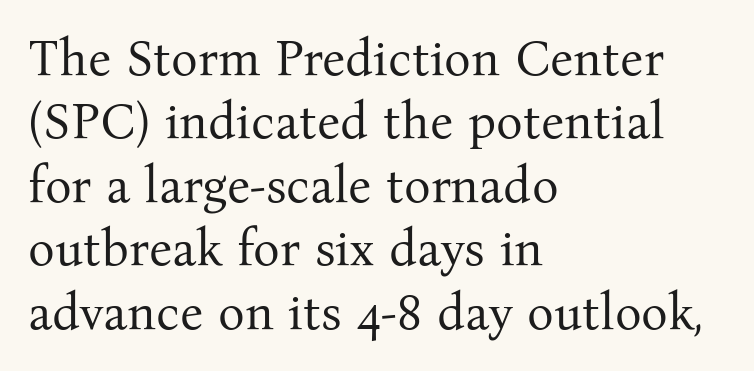
Q: Is the text bold? A: No.
Q: Is the text italic (slanted)? A: No, it is upright.
Q: Is the typeface a serif or a sans-serif typeface? A: Serif.
Q: Is the text underlined? A: No.
Q: How is the paragraph aligned? A: Left-aligned.
Q: Is the spacing between letters normal or unusually wide? A: Normal.
Q: Is the spacing between lines tight, normal or loose? A: Normal.
Q: Width (condensed, normal, or wide)? A: Normal.
Q: Stroke contrast? A: Medium.
Q: x-height? A: Medium.
Q: Monospaced? A: No.
